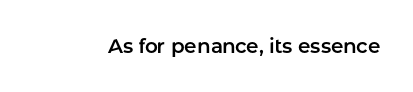
{"italic": "no", "underline": "no", "letter_spacing": "normal", "letter_spacing_em": 0.0, "glyph_px": 20}
